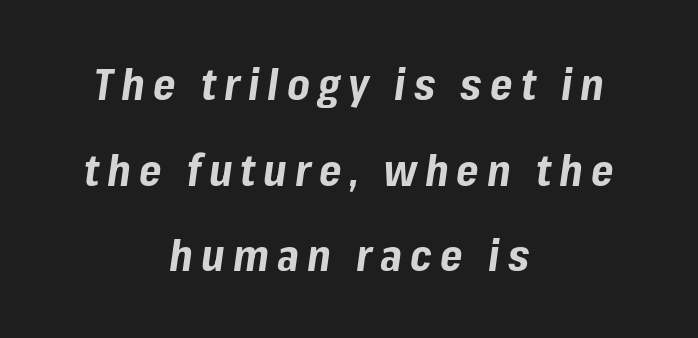
The image shows 43 px bold type, italic (leaning right); set centered, loose line spacing (1.99x), not underlined; low stroke contrast and a medium x-height.
